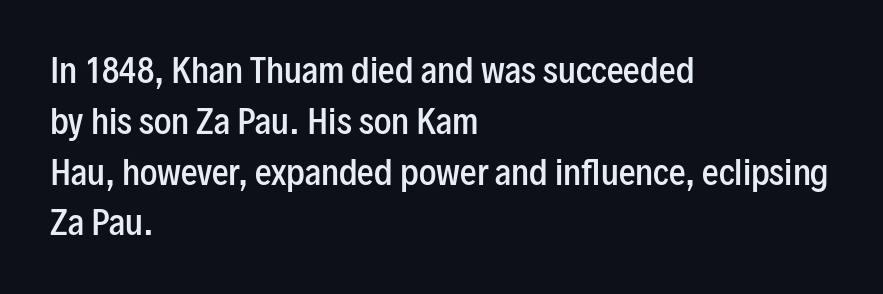
Notice how the stems are strictly vertical — no italics here. These lines are rendered in a variable-pitch font. Compared with a centered layout, this one pins lines to the left instead. Are there feet on the stems? There aren't — it's a sans. The space between consecutive lines is moderate. This is the in-between weight designers call semibold or demi.
